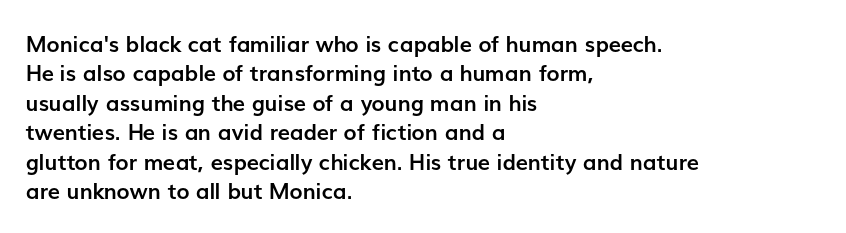
Q: Is the text bold? A: Yes.
Q: Is the text italic (slanted)? A: No, it is upright.
Q: Is the text underlined? A: No.
Q: How is the paragraph aligned? A: Left-aligned.
Q: Is the spacing between letters normal or unusually wide? A: Normal.
Q: Is the spacing between lines tight, normal or loose? A: Normal.
